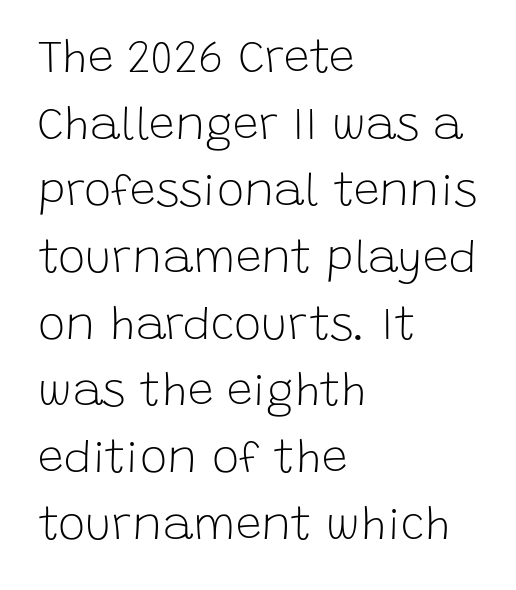
Counters stay open thanks to moderate or lighter strokes. Inter-character spacing is left at the font's built-in metrics. Ordinary non-slanted type is in use. A student would call this left alignment; a typographer would say flush left, rag right. Reading down the column, the eye jumps a familiar distance to each next line.
